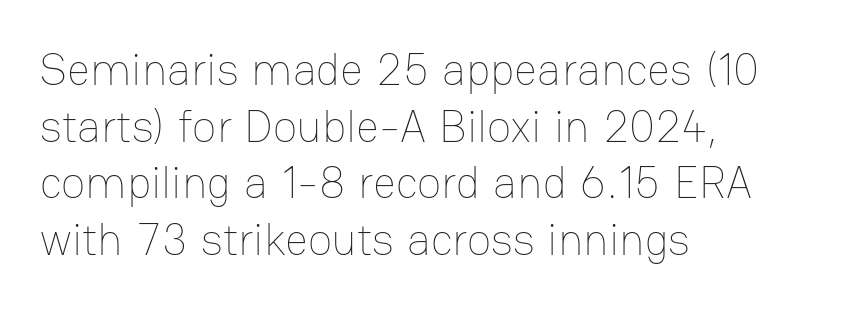
Q: Is the text bold? A: No.
Q: Is the text italic (slanted)? A: No, it is upright.
Q: Is the text underlined? A: No.
Q: How is the paragraph aligned? A: Left-aligned.
Q: Is the spacing between letters normal or unusually wide? A: Normal.
Q: Is the spacing between lines tight, normal or loose? A: Normal.
Q: Width (condensed, normal, or wide)? A: Normal.
Q: Stroke contrast? A: Low.
Q: x-height? A: Medium.
Q: Monospaced? A: No.
